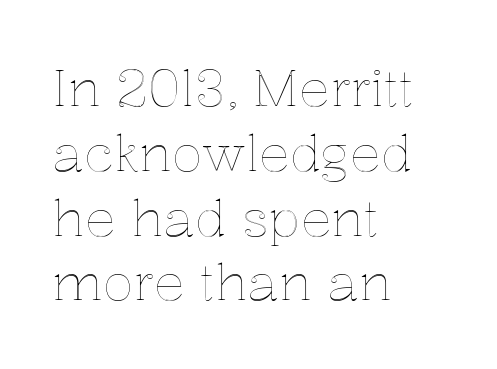
Q: Is the text italic (slanted)? A: No, it is upright.
Q: Is the text underlined? A: No.
Q: How is the paragraph aligned? A: Left-aligned.
Q: Is the spacing between letters normal or unusually wide? A: Normal.
Q: Is the spacing between lines tight, normal or loose? A: Normal.
Q: Width (condensed, normal, or wide)? A: Normal.
Q: x-height? A: Medium.
Q: Monospaced? A: No.
